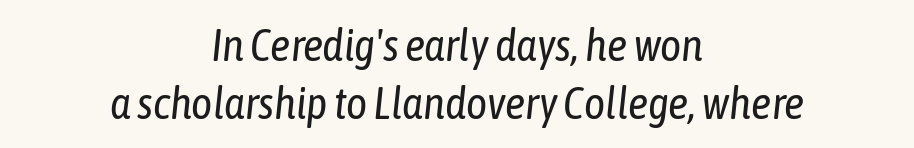
Normally led — the rows are evenly, conventionally spaced. Honestly, the letter spacing is just normal — you wouldn't notice it. Letters rest on an invisible, unmarked baseline. The lines are quadded center. These glyphs show unthickened strokes, regular width or finer.
